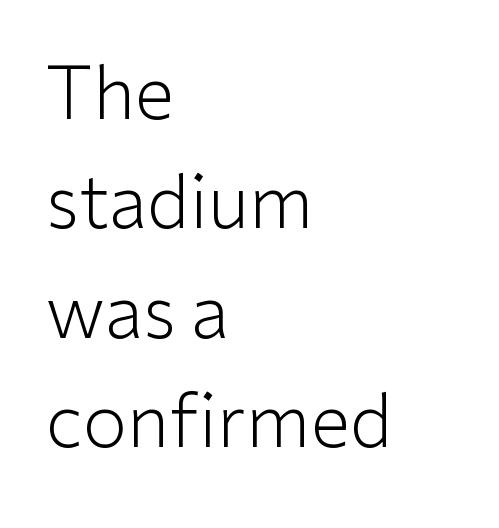
Regular leading. Is this a sans? Yes — the strokes have no serifs. Proportional: the letters do not fall into vertical columns. This rendering uses left alignment, leaving the right contour irregular.
